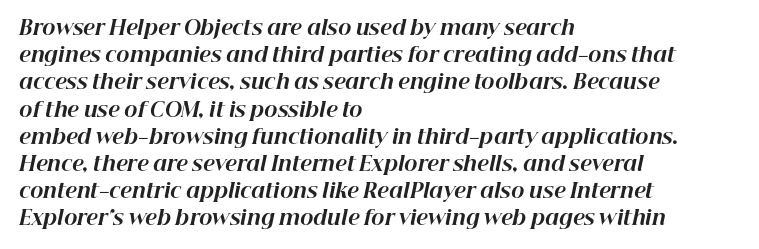
The image shows 20 px bold type, italic (leaning right); set left-aligned, normal line spacing (1.36x), normal letter spacing, not underlined.
